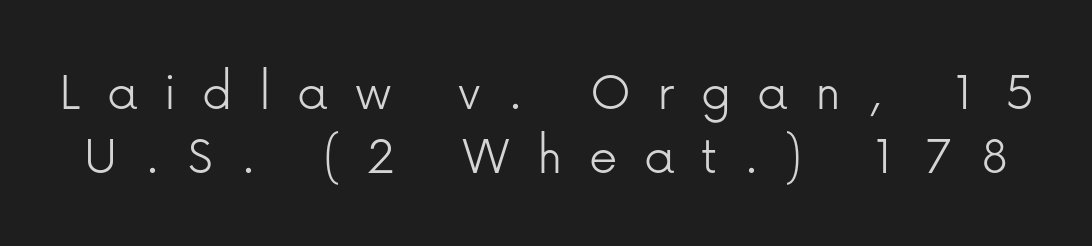
Q: Is the text bold? A: No.
Q: Is the text italic (slanted)? A: No, it is upright.
Q: Is the typeface a serif or a sans-serif typeface? A: Sans-serif.
Q: Is the text underlined? A: No.
Q: Is the spacing between letters normal or unusually wide? A: Unusually wide.
Q: Is the spacing between lines tight, normal or loose? A: Tight.
Q: Width (condensed, normal, or wide)? A: Normal.
Q: Stroke contrast? A: Low.
Q: x-height? A: Medium.
Q: Monospaced? A: No.
